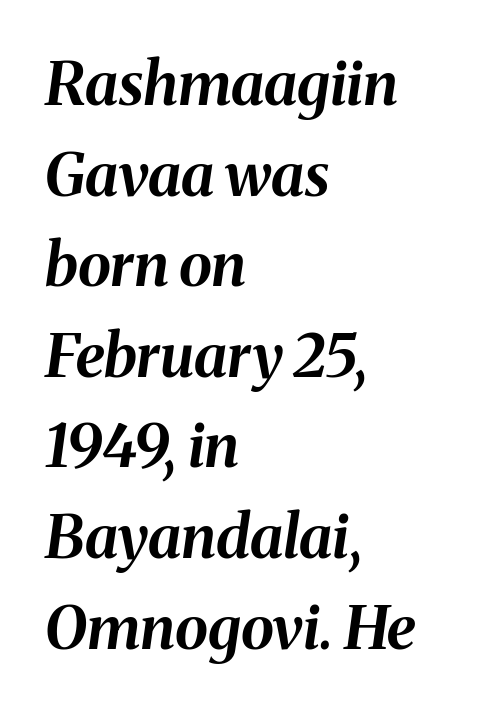
The image shows 60 px bold type, italic (leaning right); set left-aligned, normal line spacing (1.51x), normal letter spacing, not underlined; medium stroke contrast and a medium x-height.
